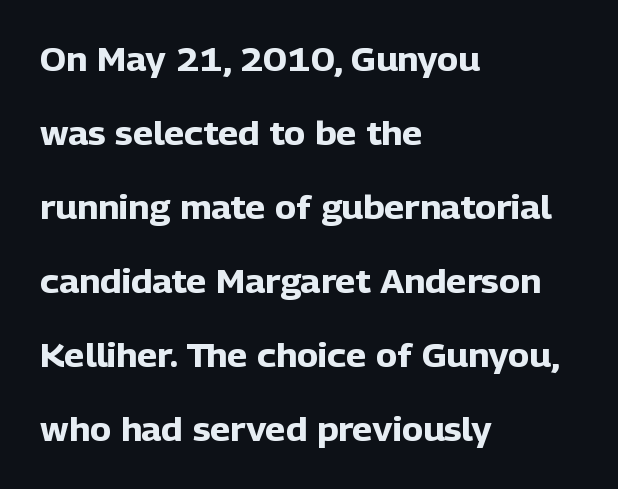
Q: Is the text bold? A: Yes.
Q: Is the text italic (slanted)? A: No, it is upright.
Q: Is the typeface a serif or a sans-serif typeface? A: Sans-serif.
Q: Is the text underlined? A: No.
Q: How is the paragraph aligned? A: Left-aligned.
Q: Is the spacing between letters normal or unusually wide? A: Normal.
Q: Is the spacing between lines tight, normal or loose? A: Loose.
Q: Width (condensed, normal, or wide)? A: Normal.
Q: Stroke contrast? A: Low.
Q: x-height? A: Medium.
Q: Monospaced? A: No.
